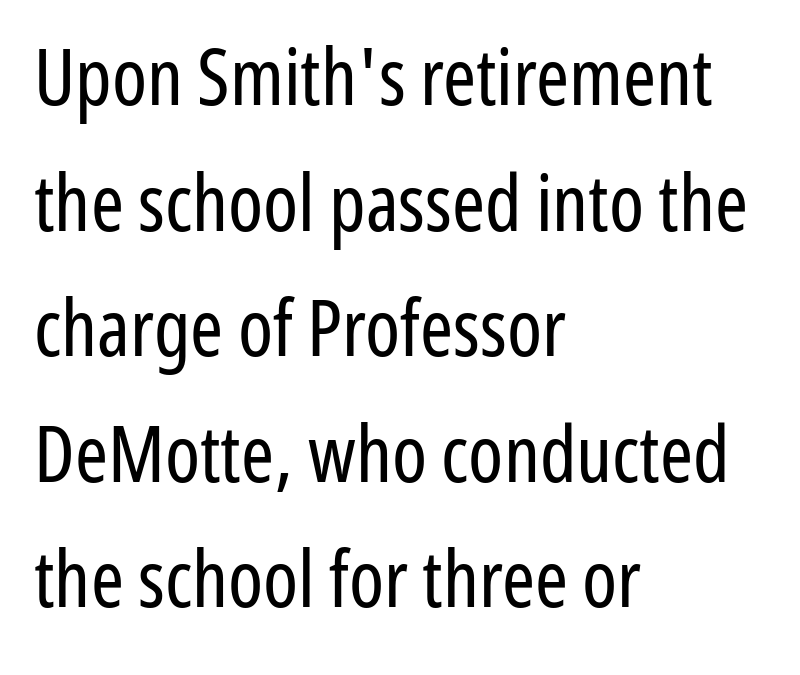
Layout note: lines flush left. Italic: no, the glyphs are upright roman. In terms of leading, this rendering sits right in the middle. Observe the ordinary spacing: letters are neighbours, not strangers. Counters stay open thanks to moderate or lighter strokes. The rendering uses natural spacing where letterforms have individual widths.
